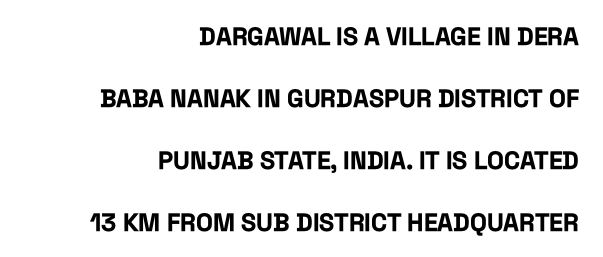
{"italic": "no", "bold": "yes", "underline": "no", "align": "right", "line_spacing": "loose", "line_spacing_ratio": 2.48, "letter_spacing": "normal", "letter_spacing_em": 0.0, "glyph_px": 25}
